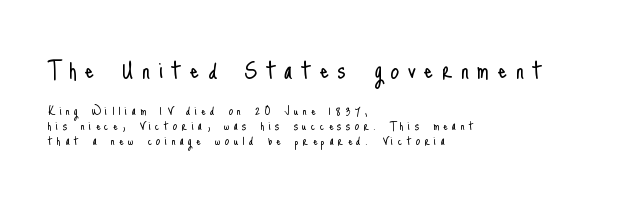
{"serif": "no", "italic": "no", "bold": "no", "weight": "light", "width": "condensed", "stroke_contrast": "low", "x_height": "small", "monospaced": "no", "underline": "no", "align": "left", "line_spacing": "tight", "line_spacing_ratio": 1.06, "letter_spacing": "wide", "letter_spacing_em": 0.31, "larger_block": "first", "size_ratio": 2.0, "glyph_px": 28}
